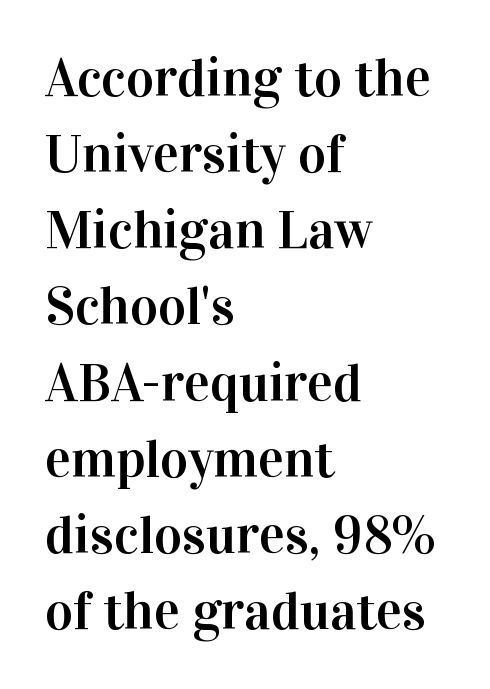
{"serif": "yes", "italic": "no", "width": "normal", "stroke_contrast": "high", "x_height": "medium", "monospaced": "no", "underline": "no", "align": "left", "line_spacing": "normal", "line_spacing_ratio": 1.41, "letter_spacing": "normal", "letter_spacing_em": 0.0, "glyph_px": 54}
